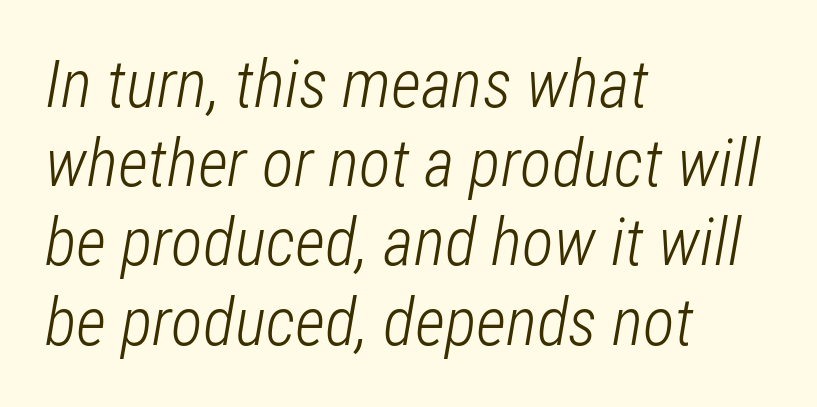
Look at the tracking — it's just the regular setting, nothing added. The face used here has a pronounced slope to its letters. No chunkiness to these letters — they're not bold. Has an underline been added? It has not. Which margin do the lines hug? The left one — the right edge is uneven.
